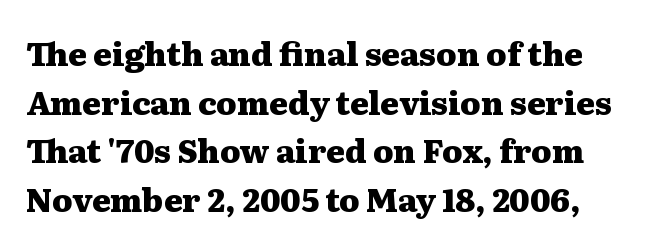
{"serif": "yes", "italic": "no", "bold": "yes", "weight": "heavy", "width": "wide", "stroke_contrast": "medium", "x_height": "medium", "monospaced": "no", "underline": "no", "align": "left", "line_spacing": "normal", "line_spacing_ratio": 1.52, "letter_spacing": "normal", "letter_spacing_em": 0.0, "glyph_px": 32}
